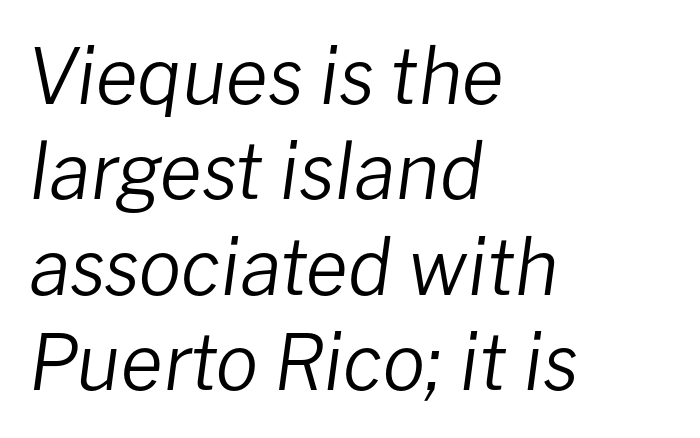
Would a proofreader flag this as italicized? Yes. Tracking value appears to be zero — textbook default spacing. The zone under the glyphs is completely vacant. Varying glyph widths throughout — classic text-font behaviour. The font is comparable to plain body text, perhaps lighter.
